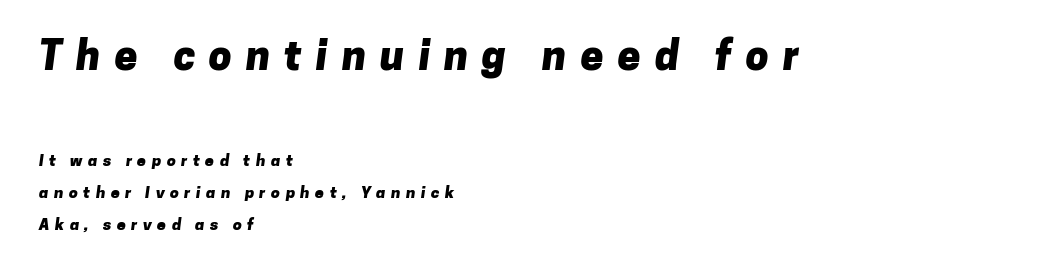
{"serif": "no", "bold": "yes", "weight": "heavy", "width": "normal", "stroke_contrast": "low", "x_height": "medium", "monospaced": "no", "underline": "no", "align": "left", "line_spacing": "loose", "line_spacing_ratio": 2.0, "letter_spacing": "wide", "letter_spacing_em": 0.34, "larger_block": "first", "size_ratio": 2.56, "glyph_px": 41}
